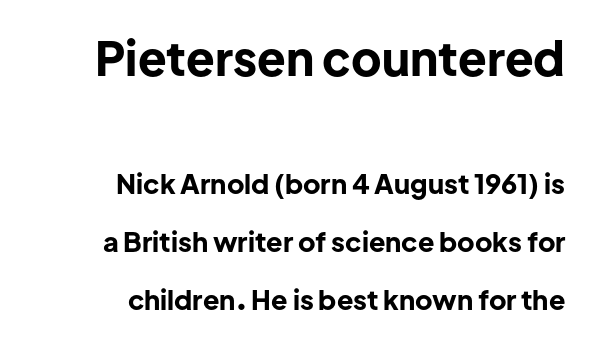
The image shows 47 px bold sans-serif type, upright; set right-aligned, loose line spacing (2.14x), normal letter spacing, not underlined; the first (top) block is 1.74x larger; low stroke contrast and a medium x-height.
